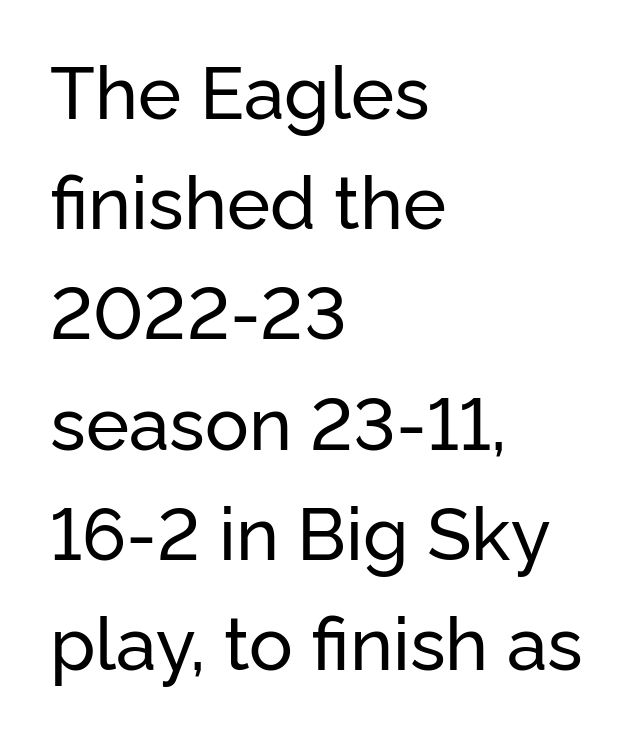
Q: Is the text italic (slanted)? A: No, it is upright.
Q: Is the typeface a serif or a sans-serif typeface? A: Sans-serif.
Q: Is the text underlined? A: No.
Q: How is the paragraph aligned? A: Left-aligned.
Q: Is the spacing between letters normal or unusually wide? A: Normal.
Q: Is the spacing between lines tight, normal or loose? A: Normal.
Q: Width (condensed, normal, or wide)? A: Normal.
Q: Stroke contrast? A: Low.
Q: x-height? A: Medium.
Q: Monospaced? A: No.
